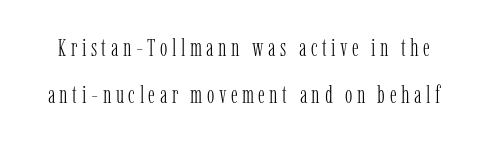
{"italic": "no", "bold": "no", "underline": "no", "line_spacing_ratio": 1.88, "glyph_px": 25}
